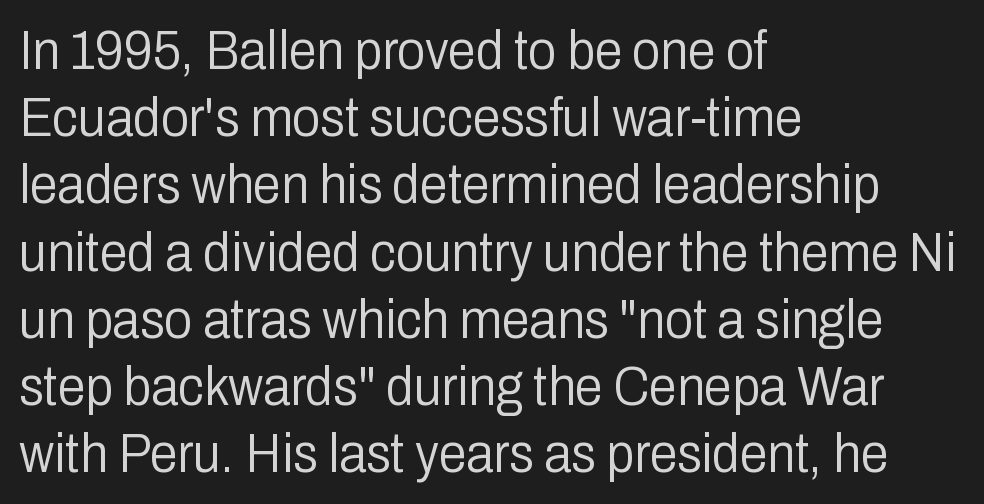
The image shows 56 px light, condensed sans-serif type, upright; set left-aligned, line spacing 1.2x, normal letter spacing, not underlined; low stroke contrast and a medium x-height.
